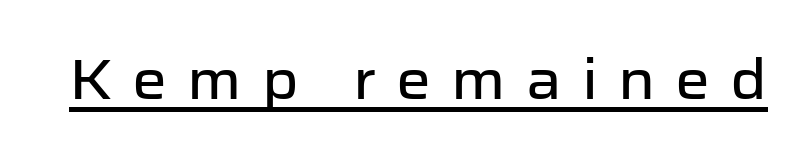
Q: Is the text italic (slanted)? A: No, it is upright.
Q: Is the typeface a serif or a sans-serif typeface? A: Sans-serif.
Q: Is the text underlined? A: Yes.
Q: Is the spacing between letters normal or unusually wide? A: Unusually wide.
Q: Width (condensed, normal, or wide)? A: Normal.
Q: Stroke contrast? A: Low.
Q: x-height? A: Medium.
Q: Monospaced? A: No.
